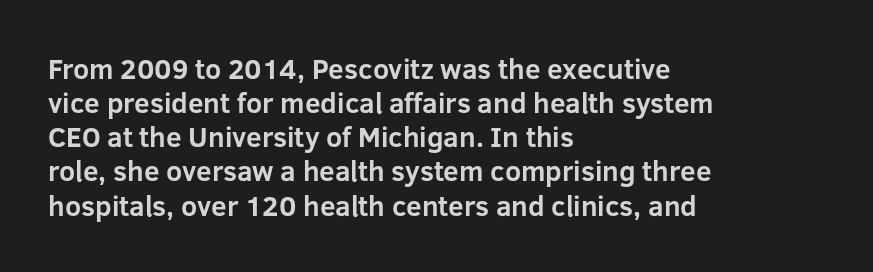
The image shows 28 px bold sans-serif type, upright; set left-aligned, line spacing 1.22x, normal letter spacing, not underlined; low stroke contrast and a medium x-height.
